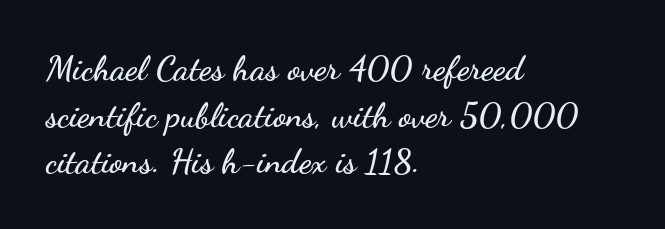
Q: Is the text italic (slanted)? A: Yes.
Q: Is the typeface a serif or a sans-serif typeface? A: Sans-serif.
Q: Is the text underlined? A: No.
Q: How is the paragraph aligned? A: Left-aligned.
Q: Is the spacing between letters normal or unusually wide? A: Normal.
Q: Is the spacing between lines tight, normal or loose? A: Normal.
Q: Width (condensed, normal, or wide)? A: Wide.
Q: Stroke contrast? A: Low.
Q: x-height? A: Small.
Q: Monospaced? A: No.
